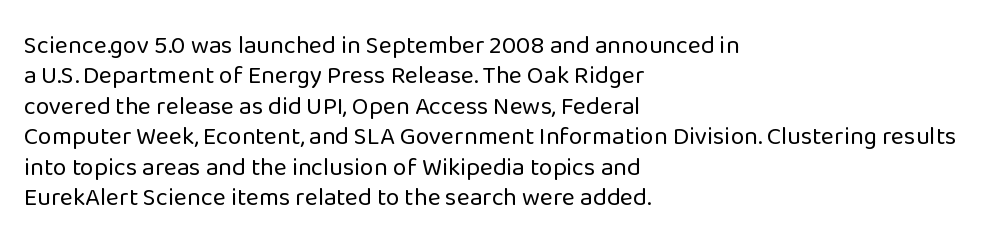
Q: Is the text bold? A: No.
Q: Is the text italic (slanted)? A: No, it is upright.
Q: Is the text underlined? A: No.
Q: How is the paragraph aligned? A: Left-aligned.
Q: Is the spacing between letters normal or unusually wide? A: Normal.
